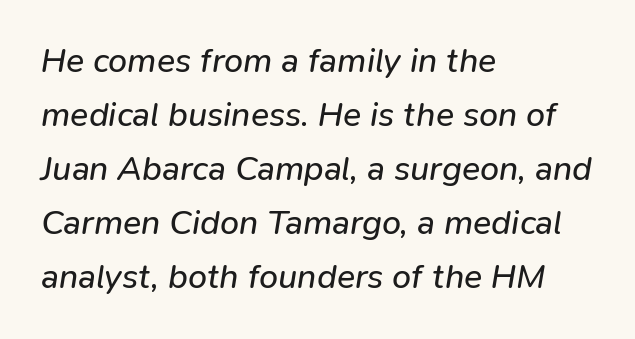
The image shows 34 px regular-weight type, italic (leaning right); set left-aligned, normal line spacing (1.59x), normal letter spacing, not underlined; low stroke contrast and a medium x-height.
